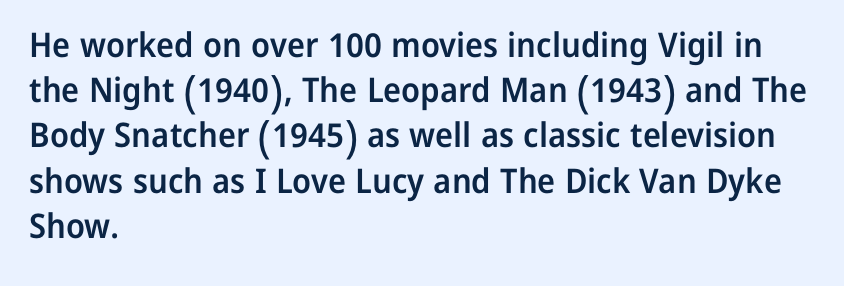
{"serif": "no", "italic": "no", "bold": "semi", "weight": "semibold", "width": "normal", "stroke_contrast": "low", "x_height": "medium", "monospaced": "no", "underline": "no", "align": "left", "line_spacing": "normal", "line_spacing_ratio": 1.33, "letter_spacing": "normal", "letter_spacing_em": 0.0, "glyph_px": 34}
